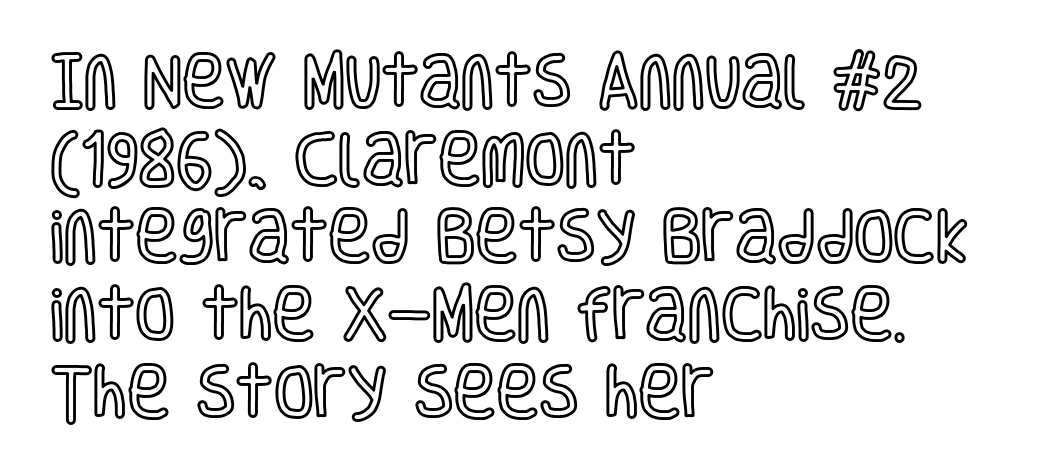
{"italic": "no", "width": "condensed", "x_height": "large", "monospaced": "no", "underline": "no", "align": "left", "line_spacing": "normal", "line_spacing_ratio": 1.34, "letter_spacing": "normal", "letter_spacing_em": 0.0, "glyph_px": 58}
